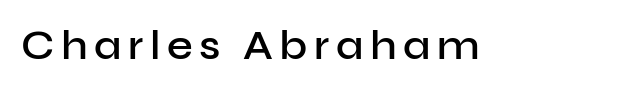
The image shows 41 px semibold sans-serif type, upright; set not underlined; low stroke contrast and a medium x-height.
